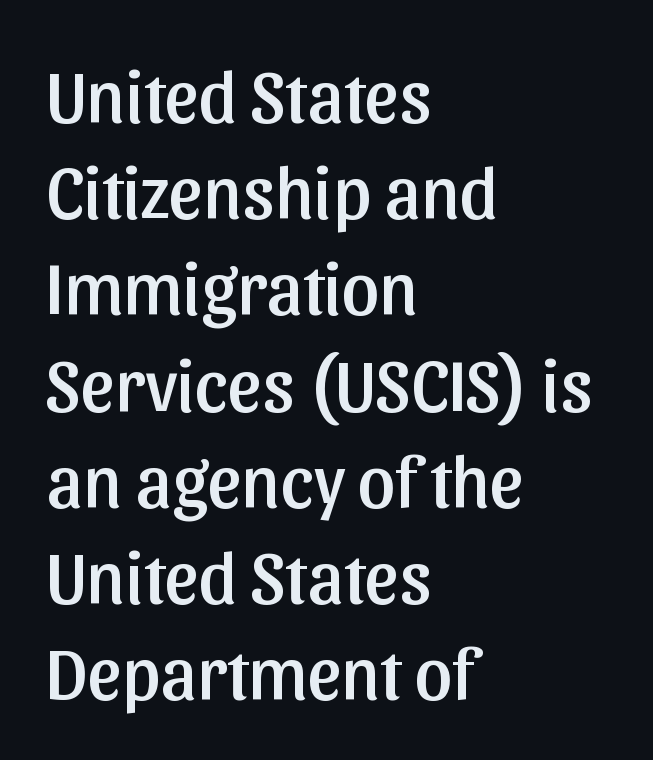
Q: Is the text italic (slanted)? A: No, it is upright.
Q: Is the typeface a serif or a sans-serif typeface? A: Sans-serif.
Q: Is the text underlined? A: No.
Q: How is the paragraph aligned? A: Left-aligned.
Q: Is the spacing between letters normal or unusually wide? A: Normal.
Q: Is the spacing between lines tight, normal or loose? A: Normal.
Q: Width (condensed, normal, or wide)? A: Normal.
Q: Stroke contrast? A: Low.
Q: x-height? A: Medium.
Q: Monospaced? A: No.
